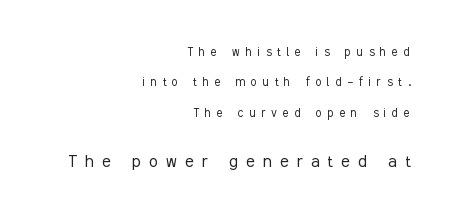
{"italic": "no", "bold": "no", "underline": "no", "align": "right", "line_spacing": "loose", "line_spacing_ratio": 2.17, "letter_spacing": "wide", "letter_spacing_em": 0.41, "larger_block": "second", "size_ratio": 1.43, "glyph_px": 20}
